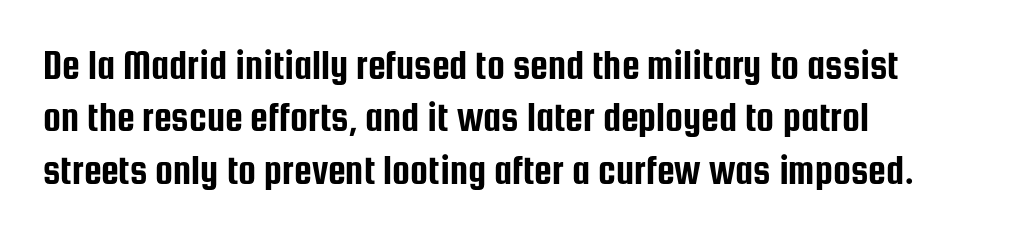
{"serif": "no", "italic": "no", "width": "condensed", "stroke_contrast": "low", "x_height": "medium", "monospaced": "no", "underline": "no", "align": "left", "line_spacing": "normal", "line_spacing_ratio": 1.31, "letter_spacing": "normal", "letter_spacing_em": 0.0, "glyph_px": 40}
